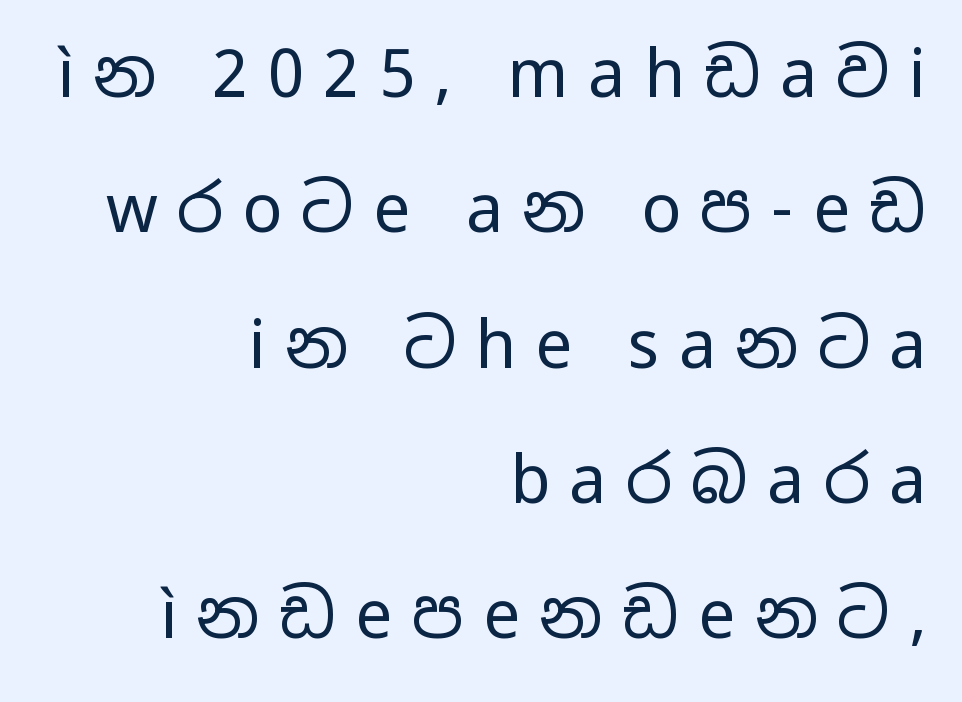
{"serif": "no", "italic": "no", "bold": "no", "weight": "regular", "width": "wide", "stroke_contrast": "low", "x_height": "medium", "monospaced": "no", "underline": "no", "align": "right", "line_spacing": "loose", "line_spacing_ratio": 2.05, "letter_spacing": "wide", "letter_spacing_em": 0.29, "glyph_px": 66}
